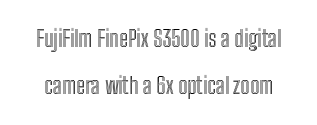
Letter spacing: default. Each row of text sits above clean, open space. The axis of the letterforms is exactly vertical. Whoever set this chose breathing room over compactness in the vertical rhythm.
